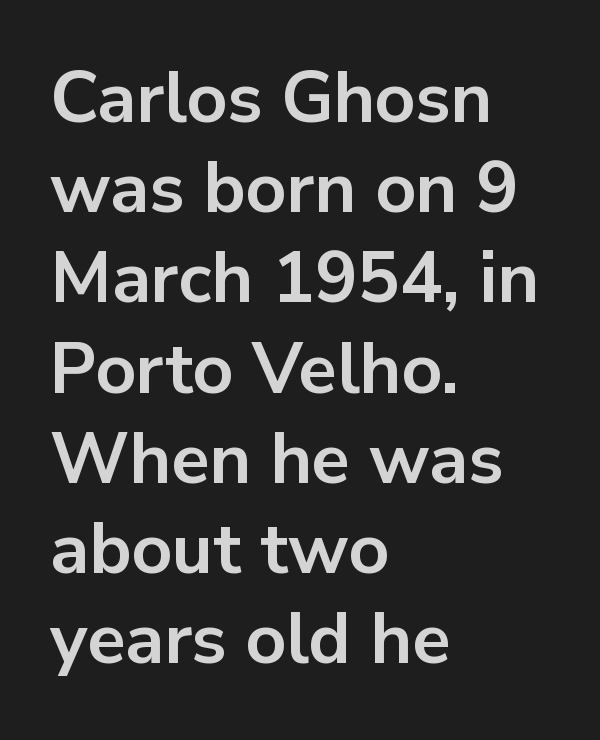
The image shows 71 px bold sans-serif type, upright; set left-aligned, normal line spacing (1.27x), normal letter spacing, not underlined; low stroke contrast and a medium x-height.
